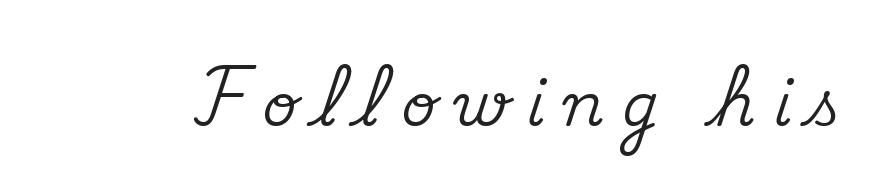
Glyph-to-glyph distance is far greater than everyday printed text. Unlike a clean sans, this face finishes its strokes with serifs. Character widths vary here, with narrow letters taking less room than wide ones. The glyphs are unaccompanied by any horizontal stroke below them.
